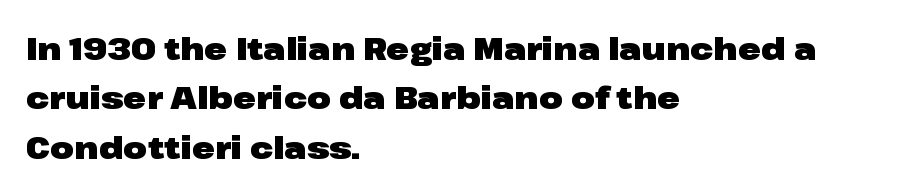
The image shows 31 px heavy, wide sans-serif type, upright; set left-aligned, normal line spacing (1.59x), normal letter spacing, not underlined; low stroke contrast and a medium x-height.
